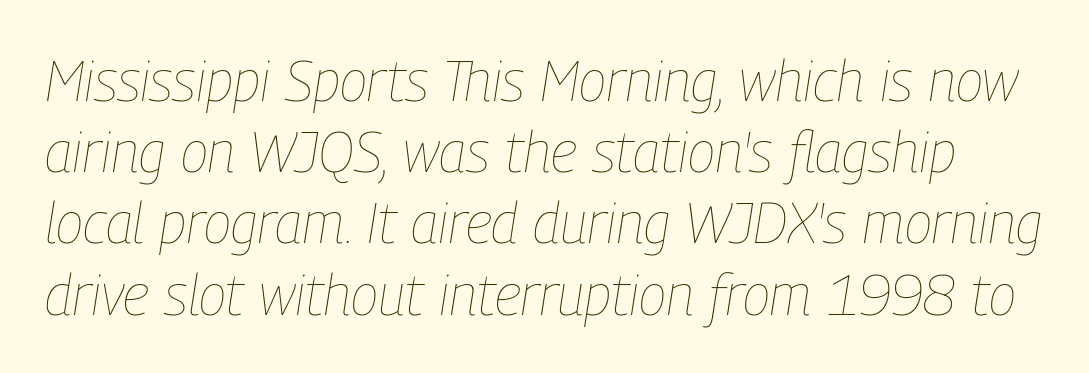
Q: Is the text bold? A: No.
Q: Is the text italic (slanted)? A: Yes, it leans right by about 9 degrees.
Q: Is the text underlined? A: No.
Q: Is the spacing between letters normal or unusually wide? A: Normal.
Q: Is the spacing between lines tight, normal or loose? A: Normal.
Q: Width (condensed, normal, or wide)? A: Condensed.
Q: Stroke contrast? A: Low.
Q: x-height? A: Medium.
Q: Monospaced? A: No.
